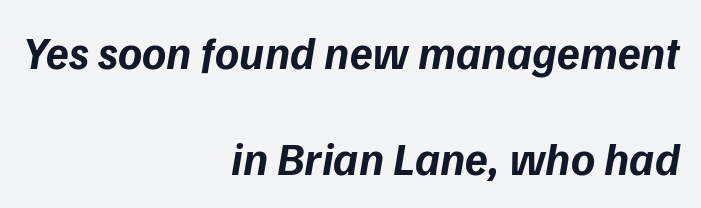
These lines are rendered in a variable-pitch font. Glyph-to-glyph distance matches everyday printed text. Plain, unruled lines of type. Notice the wide empty band between every row — that's loose leading. Heavy, bold letterforms.
